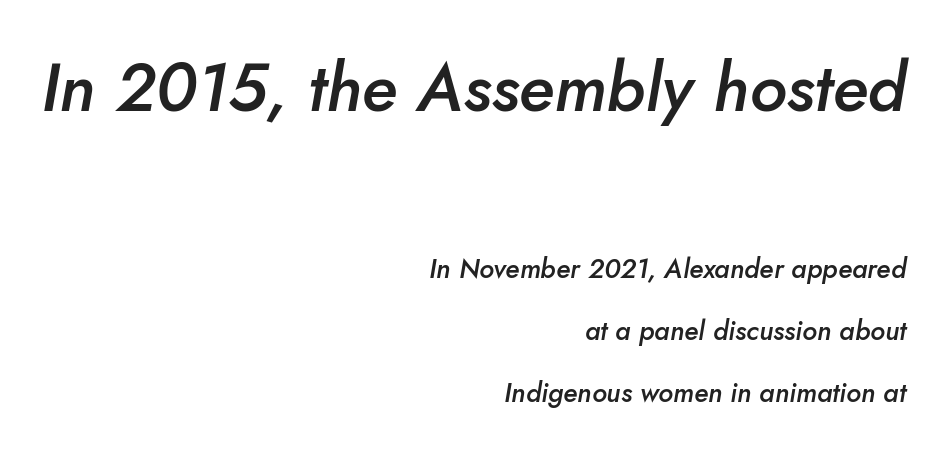
The image shows 68 px semibold type, italic (leaning right); set right-aligned, loose line spacing (2.29x), normal letter spacing, not underlined; the first (top) block is 2.52x larger; low stroke contrast and a small x-height.
